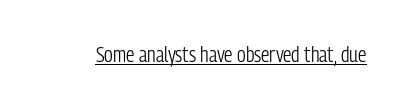
The image shows 21 px text type, upright; set normal letter spacing, underlined.
